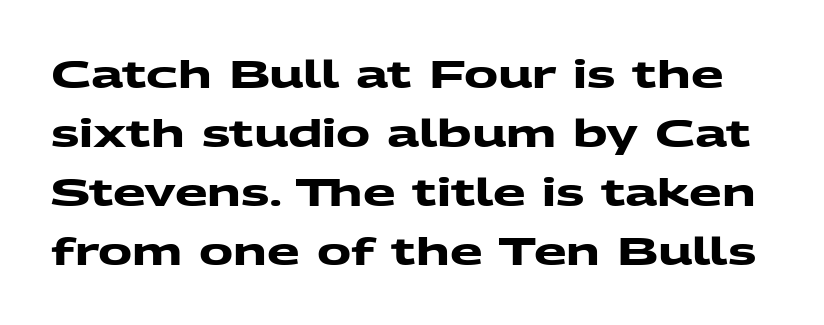
The image shows 38 px heavy, wide sans-serif type; set normal line spacing (1.55x), normal letter spacing, not underlined; medium stroke contrast and a medium x-height.
